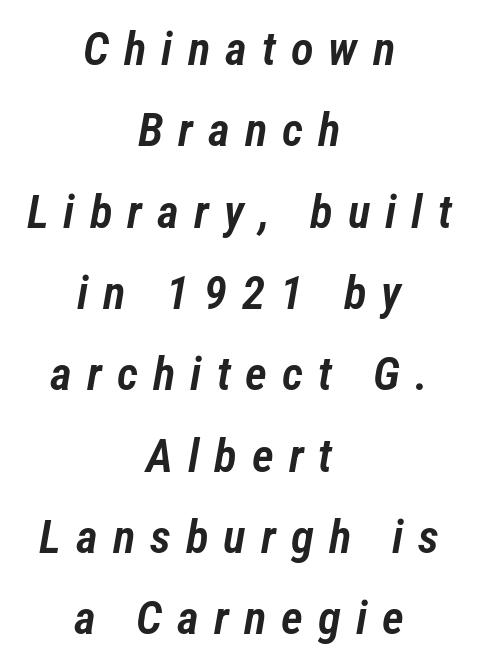
Decoration check: the copy has no underline. Typeset on center — no edge is straight. The gaps between neighbouring characters are conspicuously large. In terms of weight, the rendering is demibold, just under bold.
